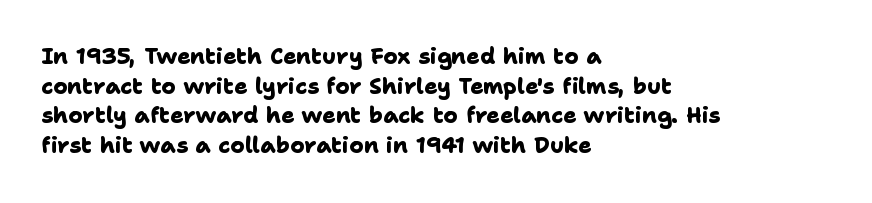
The image shows 22 px bold type; set left-aligned, normal line spacing (1.35x), normal letter spacing, not underlined.
